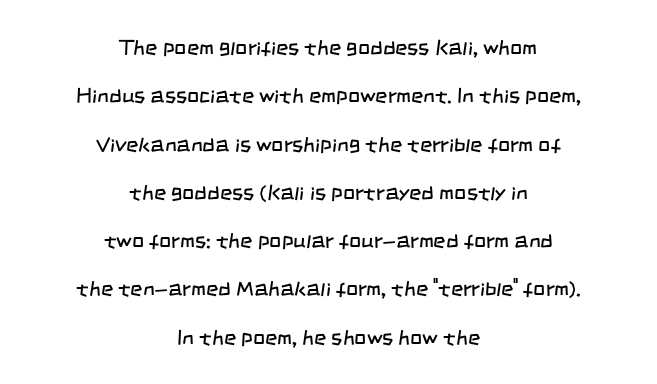
{"bold": "no", "underline": "no", "align": "center", "line_spacing": "loose", "line_spacing_ratio": 2.3, "letter_spacing": "normal", "letter_spacing_em": 0.0, "glyph_px": 21}
